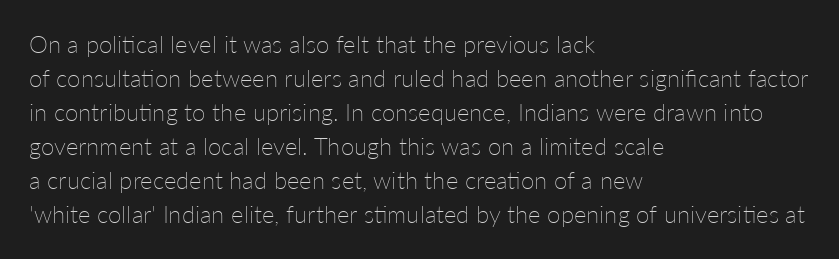
Just letters on the line, the space beneath them empty. The lines sit at an ordinary, default distance from one another. Reading down the block, your eye returns to a fixed left position each line. Think standard paragraph weight, or any step lighter than that.
